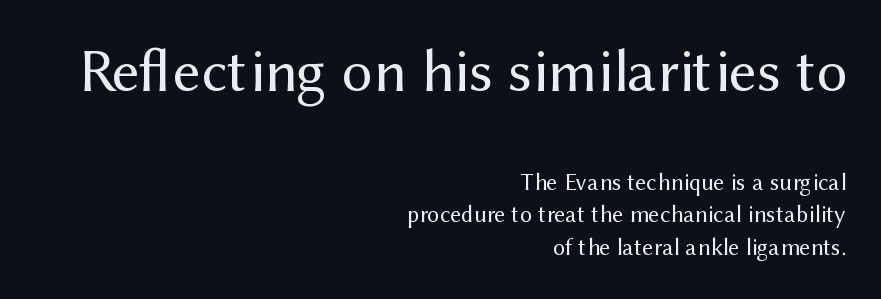
Q: Is the text bold? A: No.
Q: Is the text italic (slanted)? A: No, it is upright.
Q: Is the typeface a serif or a sans-serif typeface? A: Sans-serif.
Q: Is the text underlined? A: No.
Q: How is the paragraph aligned? A: Right-aligned.
Q: Is the spacing between letters normal or unusually wide? A: Normal.
Q: Is the spacing between lines tight, normal or loose? A: Normal.
Q: Which block of text is set in a larger size, the first (top) or the second (bottom)? A: The first (top) one.
Q: Width (condensed, normal, or wide)? A: Normal.
Q: Stroke contrast? A: Medium.
Q: x-height? A: Medium.
Q: Monospaced? A: No.
